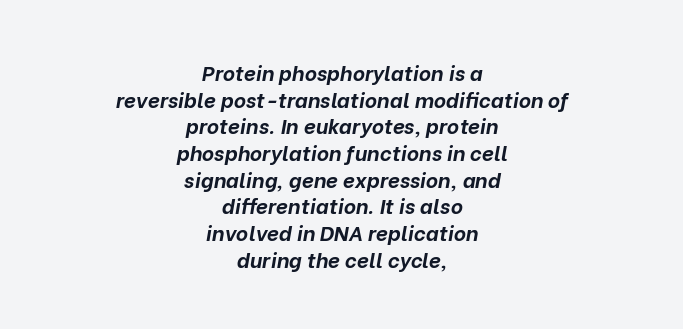
Q: Is the text bold? A: Yes.
Q: Is the text italic (slanted)? A: Yes, it leans right by about 10 degrees.
Q: Is the text underlined? A: No.
Q: How is the paragraph aligned? A: Centered.
Q: Is the spacing between letters normal or unusually wide? A: Normal.
Q: Is the spacing between lines tight, normal or loose? A: Normal.
